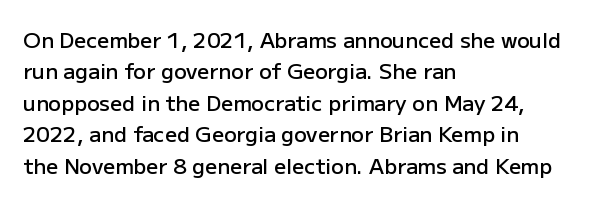
Q: Is the text bold? A: Semi-bold.
Q: Is the text italic (slanted)? A: No, it is upright.
Q: Is the text underlined? A: No.
Q: How is the paragraph aligned? A: Left-aligned.
Q: Is the spacing between letters normal or unusually wide? A: Normal.
Q: Is the spacing between lines tight, normal or loose? A: Normal.
